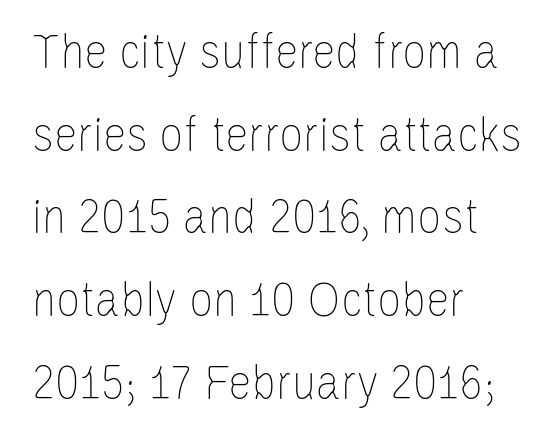
The image shows 53 px thin, condensed type, upright; set left-aligned, normal line spacing (1.56x), normal letter spacing, not underlined; low stroke contrast and a large x-height.
